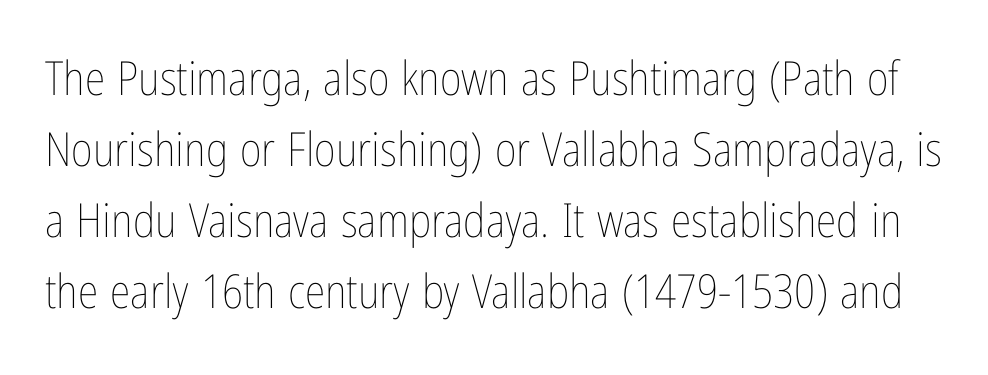
Leading: standard. The type sits square on the baseline with zero lean. The face used here is proportionally spaced, like ordinary book or web type. Letters rest on an invisible, unmarked baseline.
